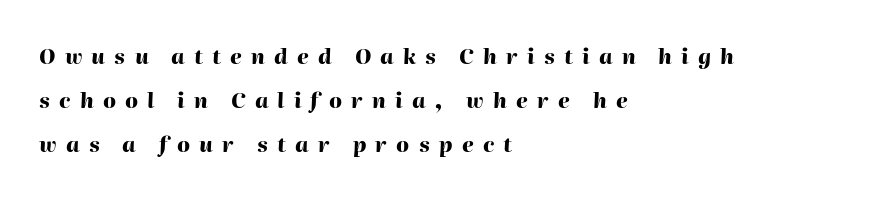
This sample trades compactness for vertical openness between lines. Does extra space separate the letters? Yes, quite a lot of it. Is the type slanted? Yes — the strokes lean at a clear angle. The typesetting leans heavy: a genuine bold. Unmarked baselines from the first word to the last. One-word summary of the alignment: left.
